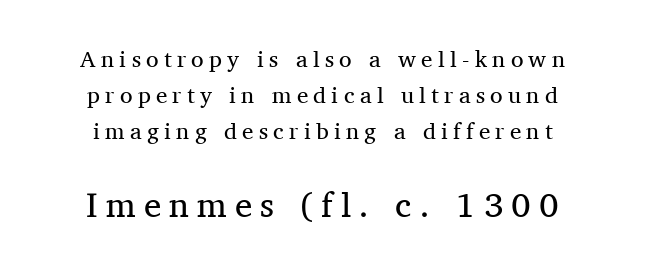
Horizontally, the lines are justified to the midpoint only. The lettering holds an erect, upright posture throughout. This sample has the flowing, uneven cadence of proportional lettering. Normally led — the rows are evenly, conventionally spaced. Is the lower block the larger one? Yes — the lower block carries the bigger type.
